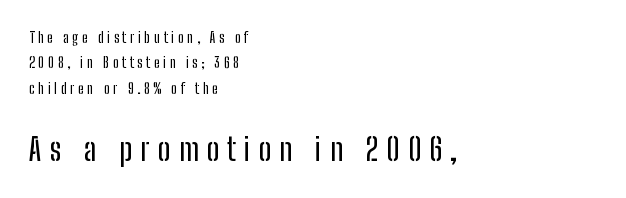
The image shows 31 px condensed sans-serif type, upright; set left-aligned, line spacing 1.82x, unusually wide letter spacing (+0.26 em), not underlined; the second (bottom) block is 2.21x larger; low stroke contrast and a medium x-height.
